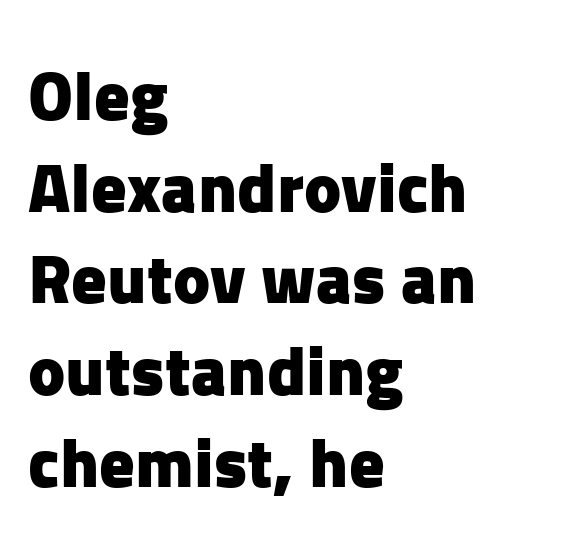
Q: Is the text bold? A: Yes.
Q: Is the text italic (slanted)? A: No, it is upright.
Q: Is the typeface a serif or a sans-serif typeface? A: Sans-serif.
Q: Is the text underlined? A: No.
Q: How is the paragraph aligned? A: Left-aligned.
Q: Is the spacing between letters normal or unusually wide? A: Normal.
Q: Is the spacing between lines tight, normal or loose? A: Normal.
Q: Width (condensed, normal, or wide)? A: Normal.
Q: Stroke contrast? A: Low.
Q: x-height? A: Medium.
Q: Monospaced? A: No.
